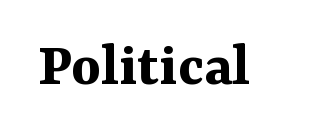
The image shows 63 px bold serif type, upright; set normal letter spacing, not underlined; medium stroke contrast and a medium x-height.
